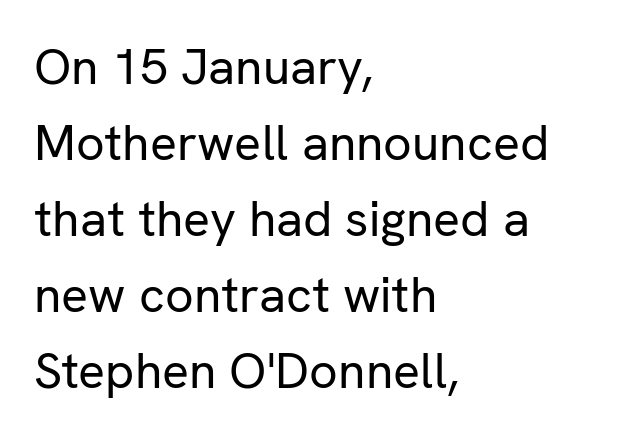
Q: Is the text bold? A: No.
Q: Is the text italic (slanted)? A: No, it is upright.
Q: Is the typeface a serif or a sans-serif typeface? A: Sans-serif.
Q: Is the text underlined? A: No.
Q: How is the paragraph aligned? A: Left-aligned.
Q: Is the spacing between letters normal or unusually wide? A: Normal.
Q: Is the spacing between lines tight, normal or loose? A: Normal.
Q: Width (condensed, normal, or wide)? A: Normal.
Q: Stroke contrast? A: Low.
Q: x-height? A: Medium.
Q: Monospaced? A: No.
